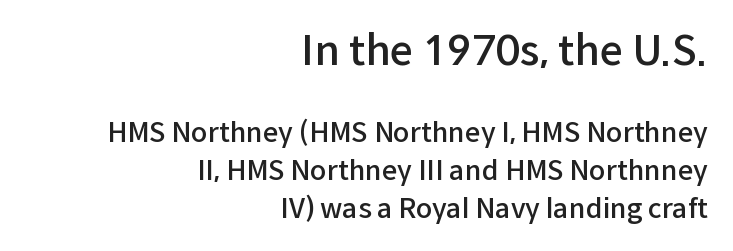
The image shows 41 px semibold sans-serif type, upright; set right-aligned, normal line spacing (1.4x), normal letter spacing, not underlined; the first (top) block is 1.52x larger; low stroke contrast and a medium x-height.
